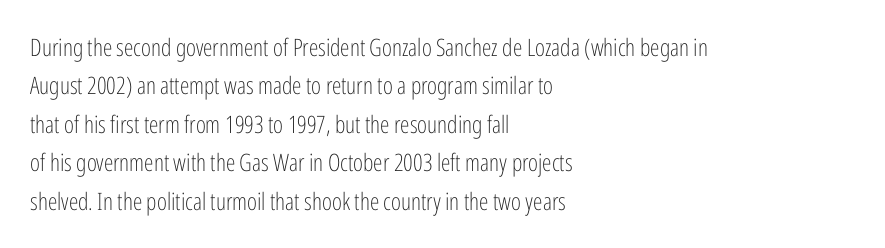
Plain, unruled lines of type. No heavy texture on the line: the type isn't bold. Look at the tracking — it's just the regular setting, nothing added. The axis of the letterforms is exactly vertical. The rows are spaced the way most documents space them.
